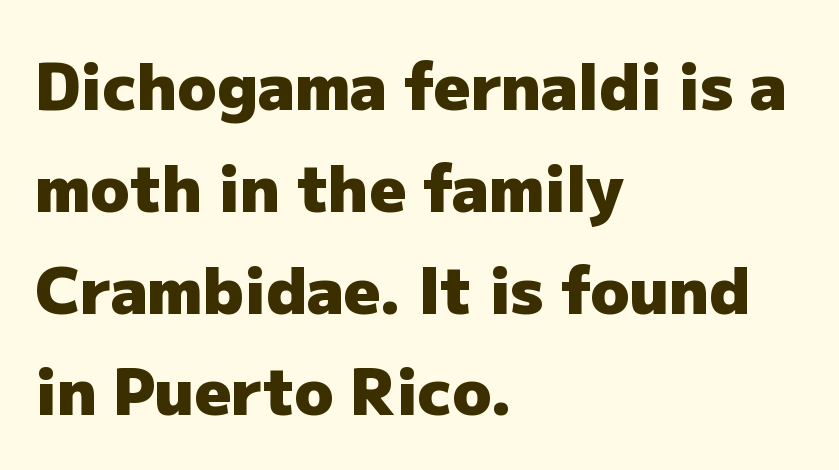
The image shows 64 px heavy sans-serif type, upright; set left-aligned, normal line spacing (1.59x), normal letter spacing, not underlined; low stroke contrast and a medium x-height.
